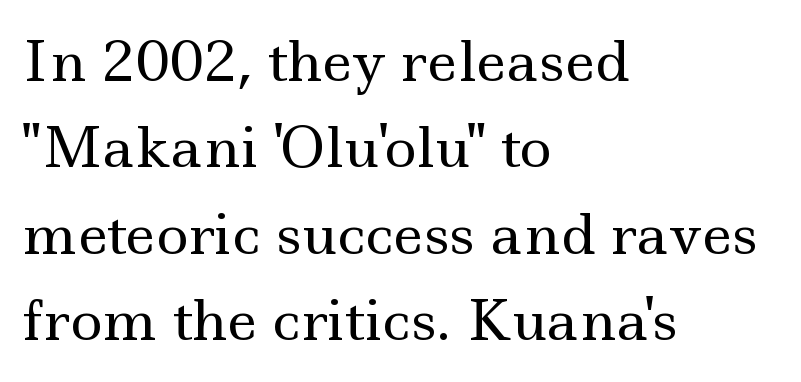
Students, observe: this is what conventionally led text looks like. Here the designer chose a conventional face with non-uniform glyph widths. Letterform terminals end in serifs throughout the passage. Quick note: underline off.
